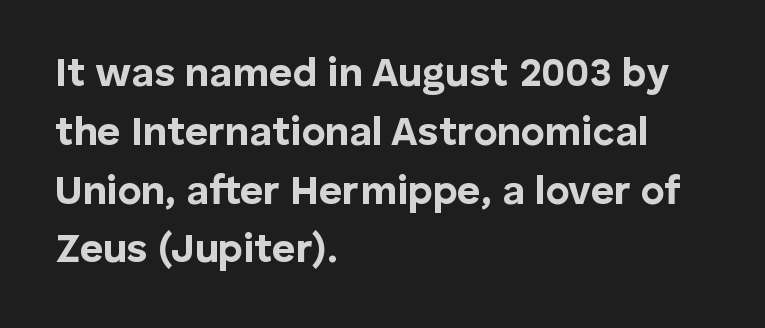
{"serif": "no", "italic": "no", "bold": "yes", "weight": "bold", "width": "normal", "stroke_contrast": "low", "x_height": "medium", "monospaced": "no", "underline": "no", "align": "left", "line_spacing": "normal", "line_spacing_ratio": 1.47, "letter_spacing": "normal", "letter_spacing_em": 0.0, "glyph_px": 40}
